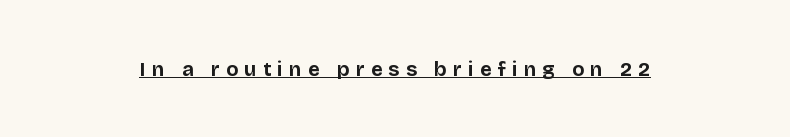
{"italic": "no", "bold": "yes", "underline": "yes", "align": "center", "letter_spacing": "wide", "letter_spacing_em": 0.32, "glyph_px": 20}
